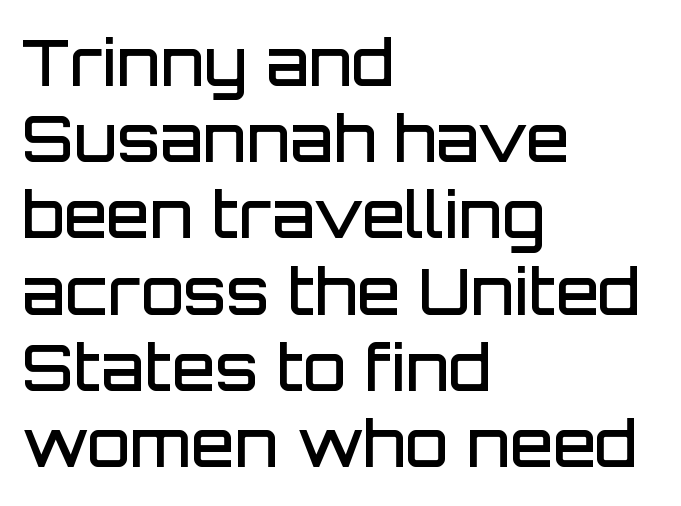
{"serif": "no", "italic": "no", "bold": "semi", "weight": "semibold", "width": "normal", "stroke_contrast": "low", "x_height": "large", "monospaced": "no", "underline": "no", "align": "left", "line_spacing_ratio": 1.21, "letter_spacing": "normal", "letter_spacing_em": 0.0, "glyph_px": 63}
